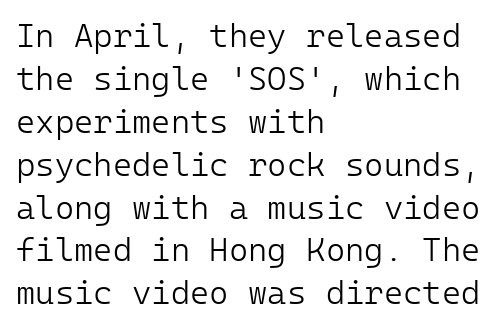
{"serif": "no", "italic": "no", "bold": "no", "weight": "light", "width": "normal", "stroke_contrast": "low", "x_height": "medium", "underline": "no", "align": "left", "line_spacing": "normal", "line_spacing_ratio": 1.3, "letter_spacing": "normal", "letter_spacing_em": 0.0, "glyph_px": 33}
